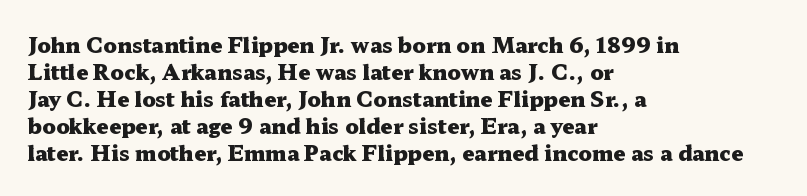
Q: Is the text bold? A: Yes.
Q: Is the text italic (slanted)? A: No, it is upright.
Q: Is the text underlined? A: No.
Q: How is the paragraph aligned? A: Left-aligned.
Q: Is the spacing between letters normal or unusually wide? A: Normal.
Q: Is the spacing between lines tight, normal or loose? A: Normal.
